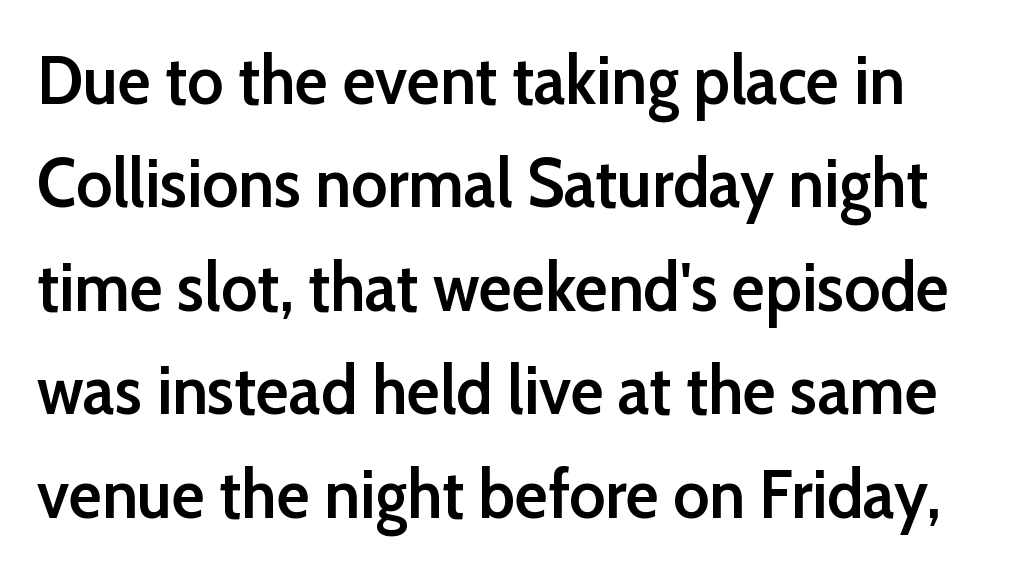
Q: Is the text bold? A: Semi-bold.
Q: Is the text italic (slanted)? A: No, it is upright.
Q: Is the typeface a serif or a sans-serif typeface? A: Sans-serif.
Q: Is the text underlined? A: No.
Q: Is the spacing between letters normal or unusually wide? A: Normal.
Q: Is the spacing between lines tight, normal or loose? A: Normal.
Q: Width (condensed, normal, or wide)? A: Normal.
Q: Stroke contrast? A: Low.
Q: x-height? A: Medium.
Q: Monospaced? A: No.
